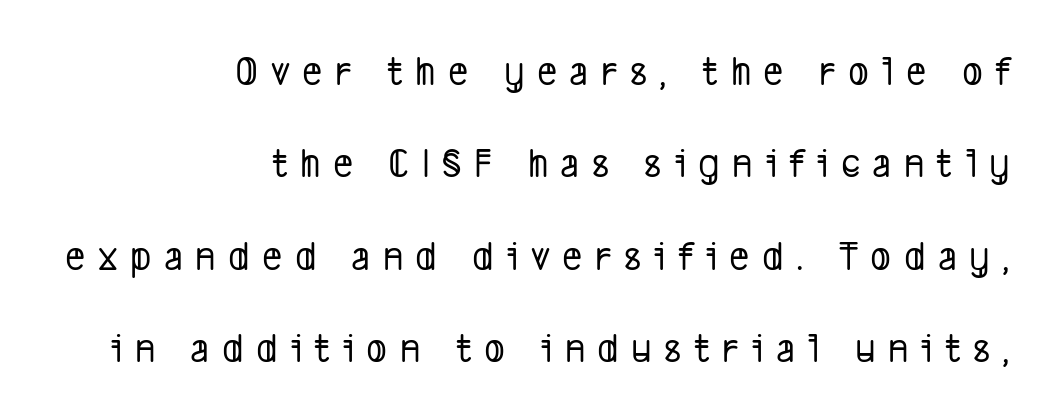
Q: Is the typeface a serif or a sans-serif typeface? A: Sans-serif.
Q: Is the text underlined? A: No.
Q: How is the paragraph aligned? A: Right-aligned.
Q: Is the spacing between letters normal or unusually wide? A: Unusually wide.
Q: Is the spacing between lines tight, normal or loose? A: Loose.
Q: Width (condensed, normal, or wide)? A: Condensed.
Q: Stroke contrast? A: Low.
Q: x-height? A: Medium.
Q: Monospaced? A: No.
